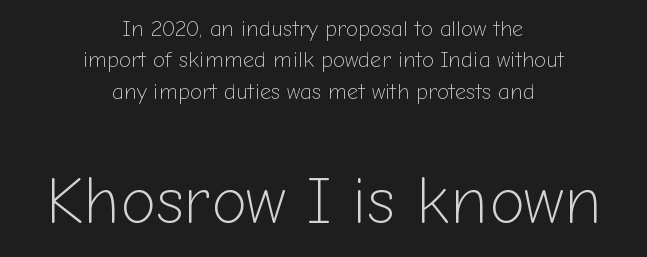
The image shows 66 px light sans-serif type, upright; set centered, normal line spacing (1.43x), normal letter spacing, not underlined; the second (bottom) block is 3.0x larger; low stroke contrast and a medium x-height.
